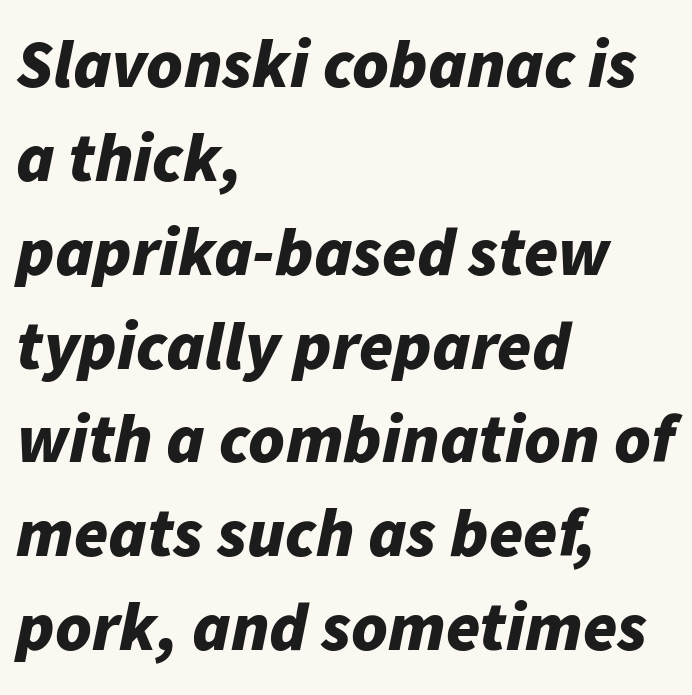
Q: Is the text bold? A: Yes.
Q: Is the text italic (slanted)? A: Yes, it leans right by about 11 degrees.
Q: Is the text underlined? A: No.
Q: How is the paragraph aligned? A: Left-aligned.
Q: Is the spacing between letters normal or unusually wide? A: Normal.
Q: Is the spacing between lines tight, normal or loose? A: Normal.
Q: Width (condensed, normal, or wide)? A: Normal.
Q: Stroke contrast? A: Low.
Q: x-height? A: Medium.
Q: Monospaced? A: No.
